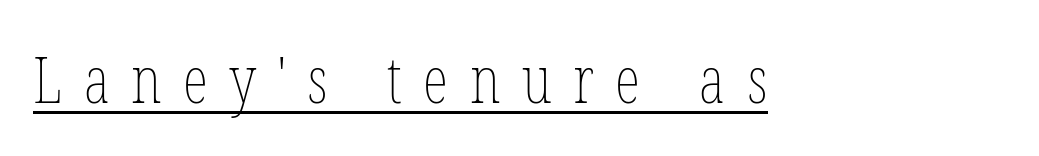
Q: Is the text bold? A: No.
Q: Is the text italic (slanted)? A: No, it is upright.
Q: Is the text underlined? A: Yes.
Q: Is the spacing between letters normal or unusually wide? A: Unusually wide.
Q: Width (condensed, normal, or wide)? A: Condensed.
Q: Stroke contrast? A: Low.
Q: x-height? A: Medium.
Q: Monospaced? A: No.
